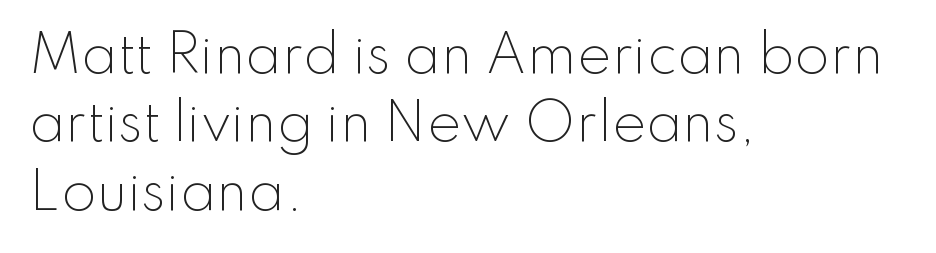
{"serif": "no", "italic": "no", "bold": "no", "weight": "light", "width": "normal", "stroke_contrast": "low", "x_height": "small", "monospaced": "no", "underline": "no", "align": "left", "line_spacing": "normal", "line_spacing_ratio": 1.34, "letter_spacing": "normal", "letter_spacing_em": 0.0, "glyph_px": 51}
